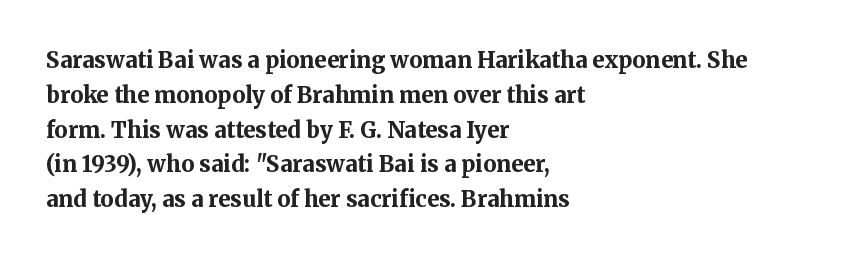
Q: Is the text bold? A: Yes.
Q: Is the text italic (slanted)? A: No, it is upright.
Q: Is the text underlined? A: No.
Q: How is the paragraph aligned? A: Left-aligned.
Q: Is the spacing between letters normal or unusually wide? A: Normal.
Q: Is the spacing between lines tight, normal or loose? A: Normal.
